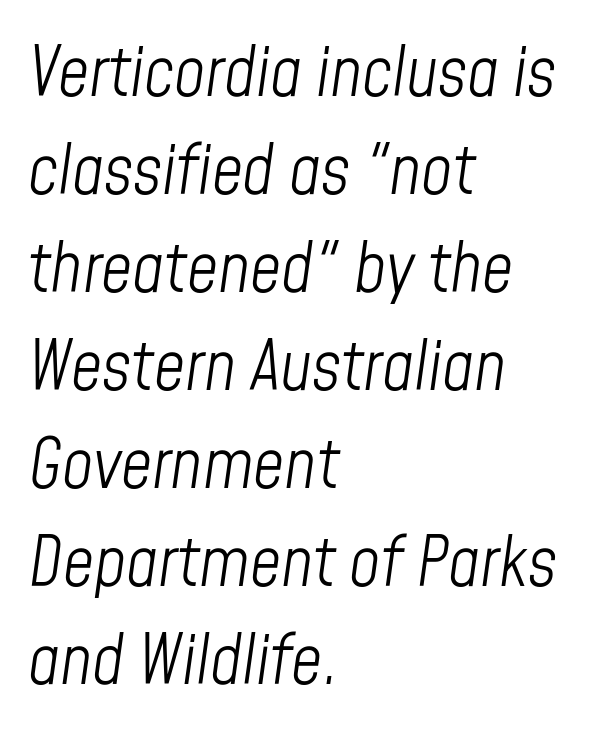
What stands out about the letter spacing? Nothing — it is the standard amount. Note the varied advance widths — an 'i' is clearly narrower than an 'm'. Horizontal alignment here is leftward, the default for most running prose. The space directly below the letters is spotless.
